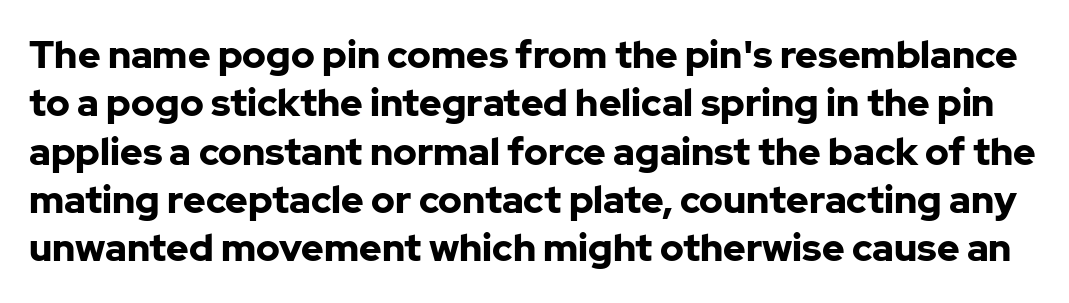
Q: Is the text bold? A: Yes.
Q: Is the text italic (slanted)? A: No, it is upright.
Q: Is the typeface a serif or a sans-serif typeface? A: Sans-serif.
Q: Is the text underlined? A: No.
Q: Is the spacing between letters normal or unusually wide? A: Normal.
Q: Is the spacing between lines tight, normal or loose? A: Normal.
Q: Width (condensed, normal, or wide)? A: Normal.
Q: Stroke contrast? A: Low.
Q: x-height? A: Medium.
Q: Monospaced? A: No.
